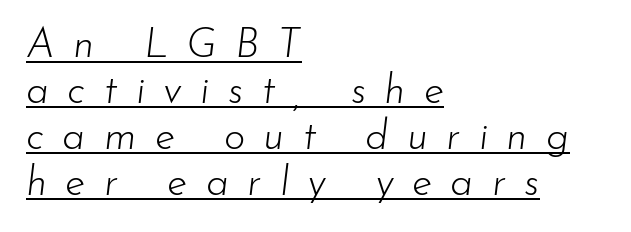
Q: Is the text bold? A: No.
Q: Is the text italic (slanted)? A: Yes, it leans right by about 7 degrees.
Q: Is the text underlined? A: Yes.
Q: How is the paragraph aligned? A: Left-aligned.
Q: Is the spacing between letters normal or unusually wide? A: Unusually wide.
Q: Is the spacing between lines tight, normal or loose? A: Tight.
Q: Width (condensed, normal, or wide)? A: Normal.
Q: Stroke contrast? A: Low.
Q: x-height? A: Small.
Q: Monospaced? A: No.
